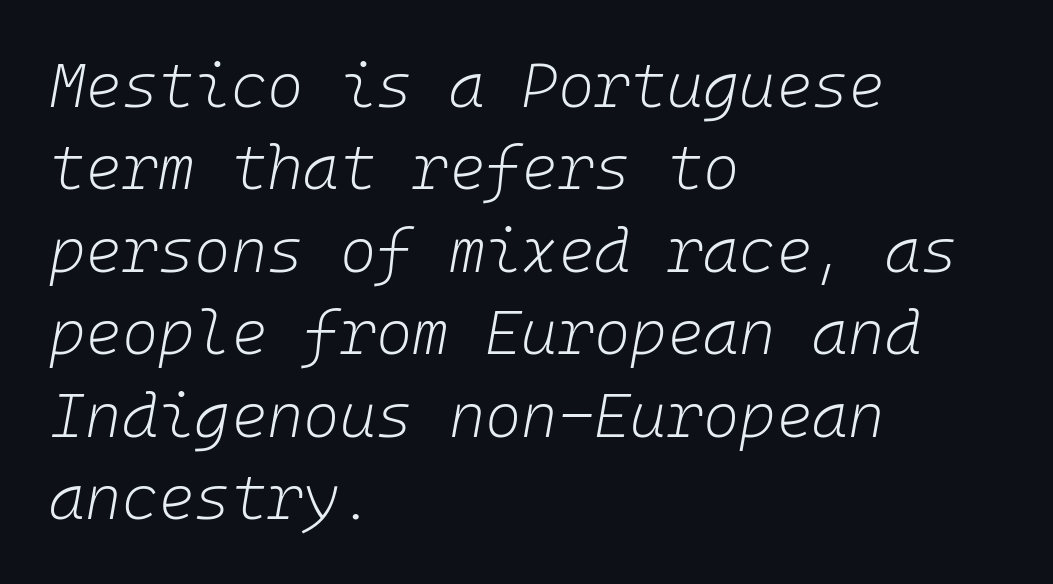
The specimen omits any rule beneath the text block's lines. This block has exactly the height ordinary leading produces. The passage is arranged the way most books set body copy — flush left. This rendering leaves character spacing at its baseline value. Nothing heavy about these letters — not bold at all. Every character sits at an angle, as italics do.
